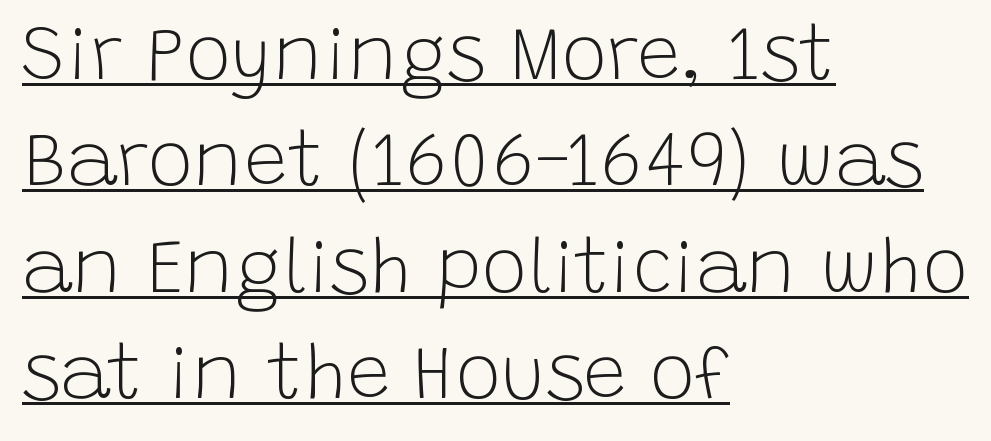
The vertical gap from one line to the next is medium. Left-aligned paragraph, ragged on the right. The passage shown has conventional tracking throughout. In designer terms, the underline attribute is active on this setting. You could not count columns in this text — the font is proportionally spaced.
